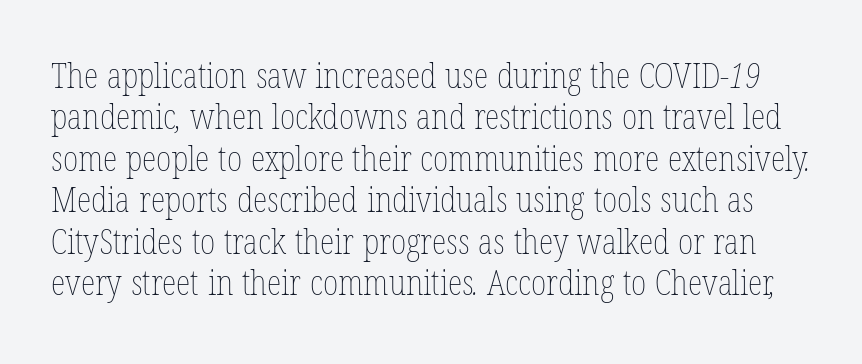
Nobody touched the tracking dial on this one. The rendering uses natural spacing where letterforms have individual widths. Ink coverage per letter is moderate at most. Has an underline been added? It has not.
